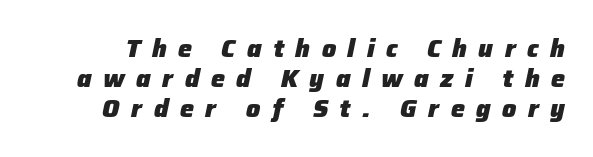
A bare baseline throughout the passage. The gaps between neighbouring characters are conspicuously large. This sample uses an oblique cut, with every glyph tilted off the vertical. The sample has been set heavy, in full bold.
